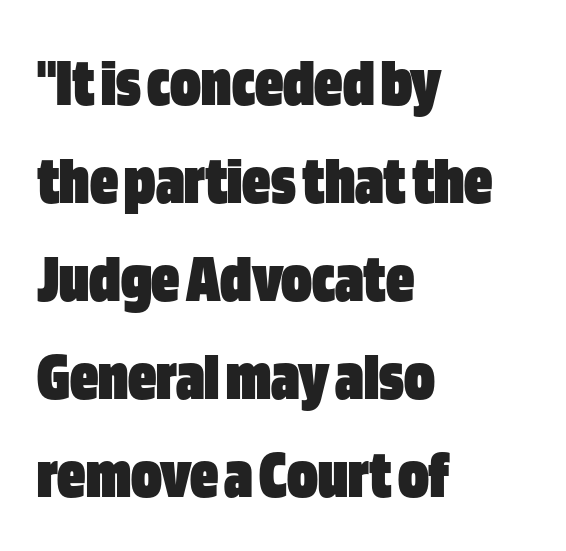
The rendering keeps characters at their native spacing. Check where the strokes stop: nothing finishes them off — pure sans. Looks like regular typesetting: each glyph gets only the width it needs. This is roman type, the default non-slanted kind. Heft: maximum for text — a bold. Regarding leading, the lines here are spaced in the standard way.
